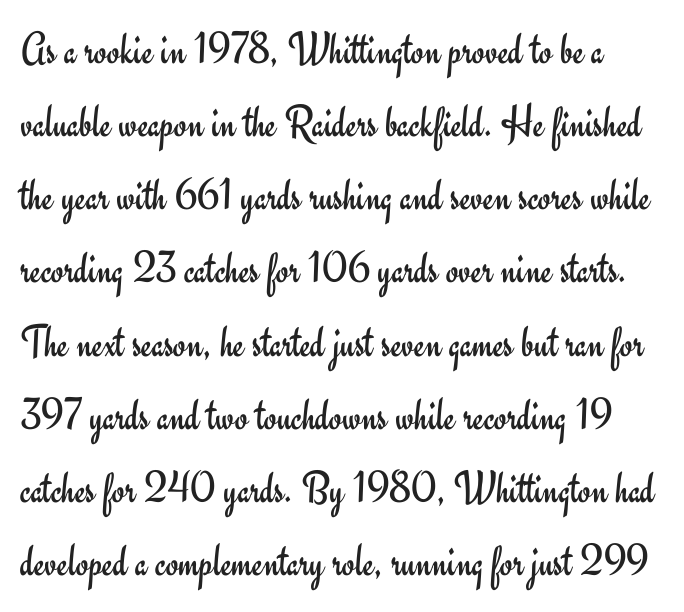
Is this a fixed-width face? No — the glyphs have proportional, varying widths. The rendering keeps characters at their native spacing. Vertically, the passage feels balanced, rows spaced as you'd expect.
